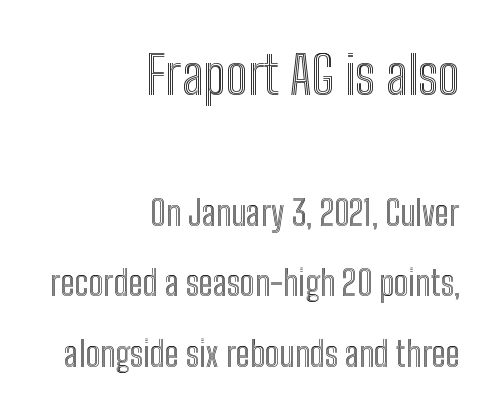
{"italic": "no", "width": "condensed", "x_height": "medium", "monospaced": "no", "underline": "no", "align": "right", "line_spacing": "loose", "line_spacing_ratio": 2.01, "letter_spacing": "normal", "letter_spacing_em": 0.0, "larger_block": "first", "size_ratio": 1.51, "glyph_px": 53}
